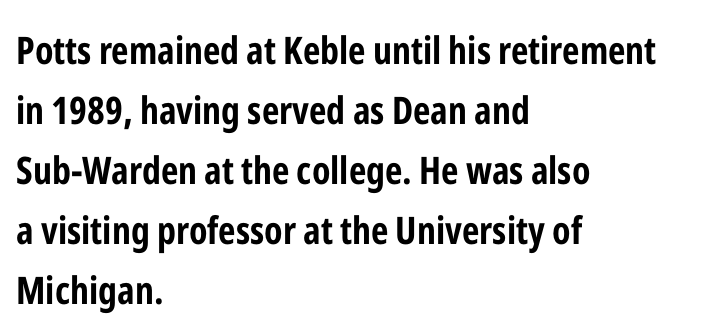
The image shows 38 px bold, condensed sans-serif type, upright; set left-aligned, normal line spacing (1.58x), normal letter spacing, not underlined; low stroke contrast and a medium x-height.
